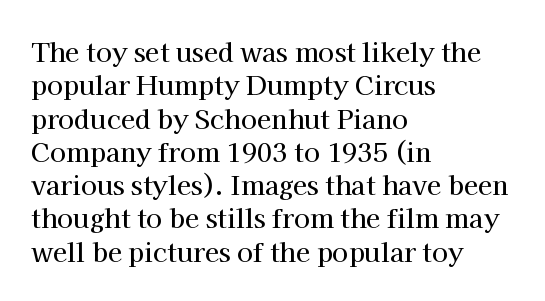
Beneath every word, the page is bare. Evenly set lines give the paragraph a standard silhouette. The compositor pushed each line to the left boundary. Spacing between characters is what you'd get straight out of the box. When letters stand straight like this, we call the style roman or upright.
